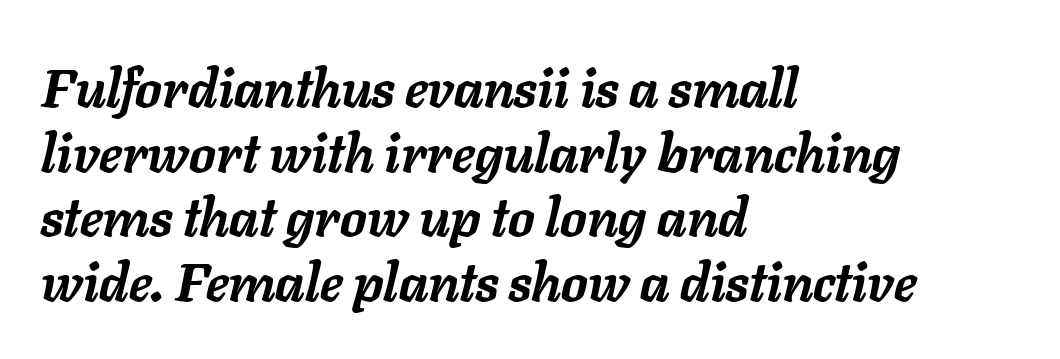
The image shows 53 px semibold type, italic (leaning right); set left-aligned, line spacing 1.22x, normal letter spacing, not underlined; low stroke contrast and a medium x-height.
